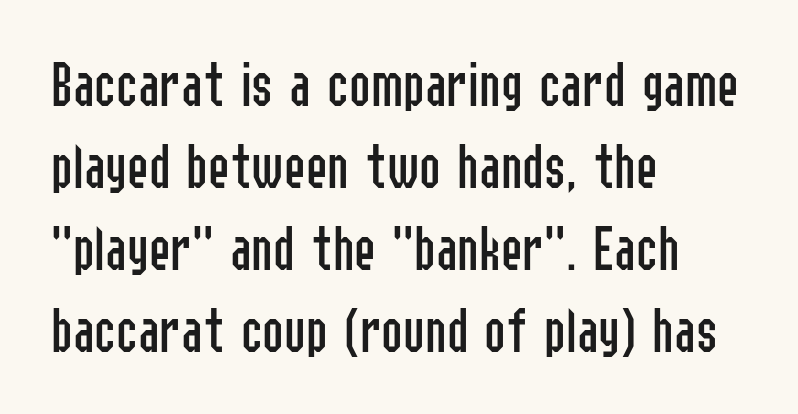
The image shows 65 px regular-weight, condensed sans-serif type, upright; set left-aligned, normal line spacing (1.26x), normal letter spacing, not underlined; low stroke contrast and a medium x-height.
